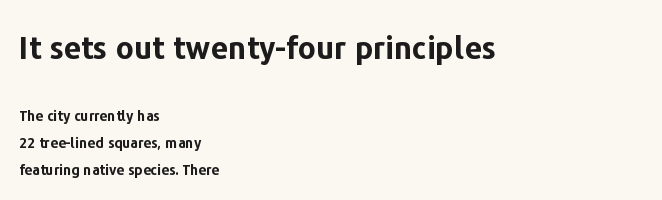
The image shows 31 px bold sans-serif type, upright; set left-aligned, loose line spacing (1.92x), normal letter spacing, not underlined; the first (top) block is 2.21x larger; low stroke contrast and a medium x-height.
